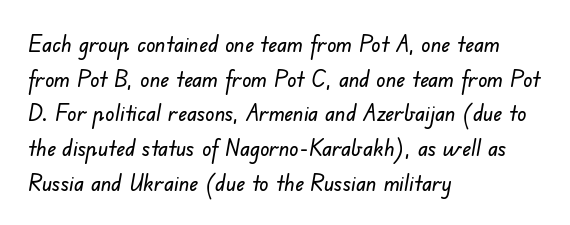
Inter-character spacing is left at the font's built-in metrics. The rendering uses a moderate line-height, typical for paragraphs. Plain, unruled lines of type. The typesetter chose a ragged-right arrangement here.
